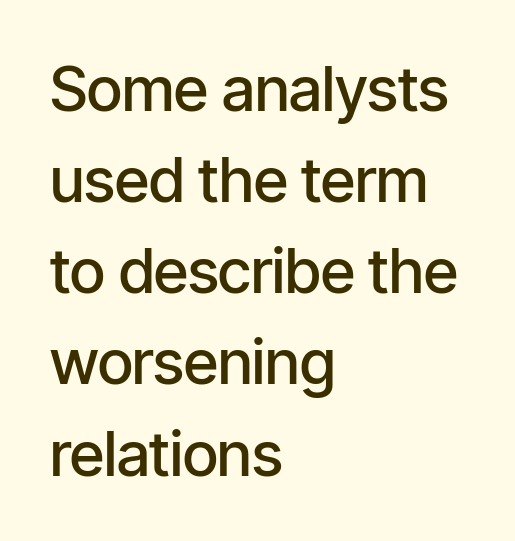
The image shows 62 px semibold, condensed sans-serif type, upright; set left-aligned, normal line spacing (1.47x), normal letter spacing, not underlined; low stroke contrast and a medium x-height.
